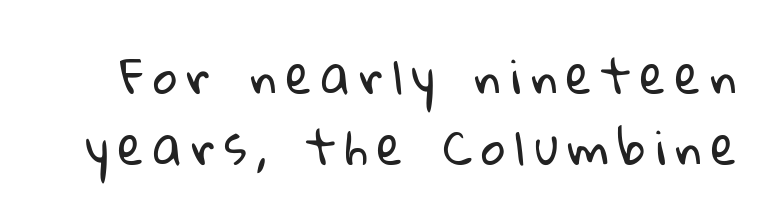
The image shows 47 px regular-weight sans-serif type; set normal line spacing (1.52x), unusually wide letter spacing (+0.2 em), not underlined; low stroke contrast and a medium x-height.
